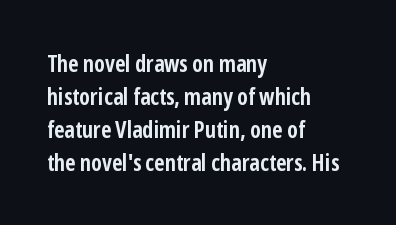
The gaps between neighbouring characters are ordinary and unremarkable. A dark, heavy texture on the line: the type is bold. Leftover space on each line is placed entirely after the last word. Reading down the column, the eye jumps a familiar distance to each next line. This is the regular roman posture of the typeface.
